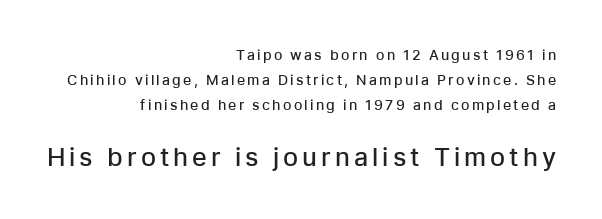
{"italic": "no", "bold": "semi", "underline": "no", "align": "right", "line_spacing_ratio": 1.78, "larger_block": "second", "size_ratio": 1.79, "glyph_px": 25}
